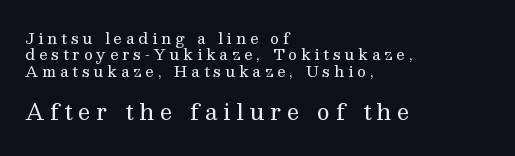
Reading down the block, your eye returns to a fixed left position each line. Bold? No — there's no thickening of the strokes. This is the regular roman posture of the typeface. The letters are spread apart with noticeably loose tracking.
